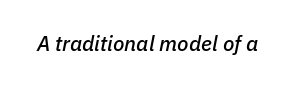
The image shows 21 px text type, italic (leaning right); set normal letter spacing, not underlined.
